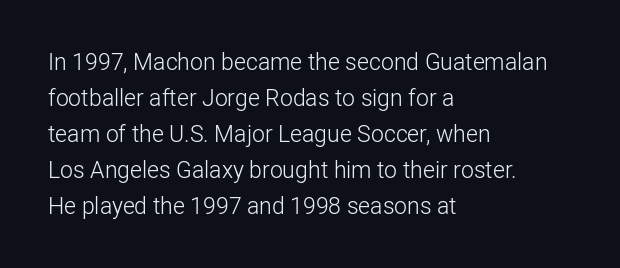
The image shows 23 px text type, upright; set left-aligned, normal line spacing (1.56x), normal letter spacing, not underlined.
